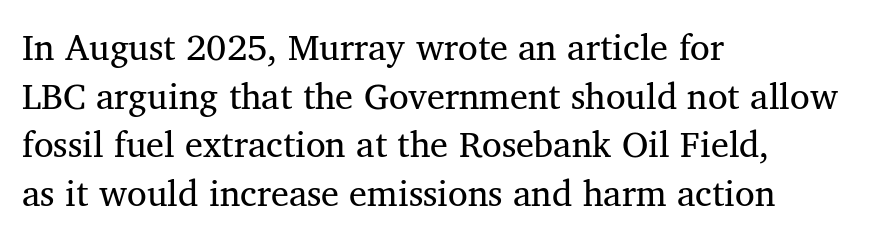
These lines are rendered in a variable-pitch font. Ink coverage per letter is moderate at most. The gap between lines stays unmarked. Honestly, the letter spacing is just normal — you wouldn't notice it.
